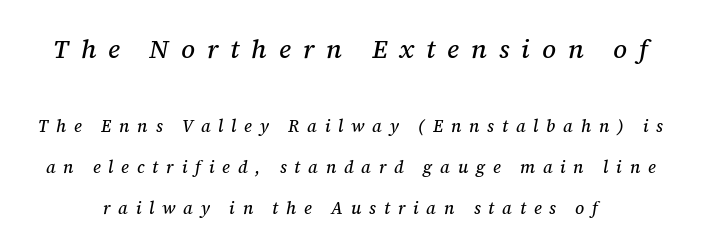
{"italic": "yes", "lean": "right", "slant_degrees": 12, "underline": "no", "line_spacing": "loose", "line_spacing_ratio": 2.41, "letter_spacing": "wide", "letter_spacing_em": 0.46, "larger_block": "first", "size_ratio": 1.53, "glyph_px": 26}
